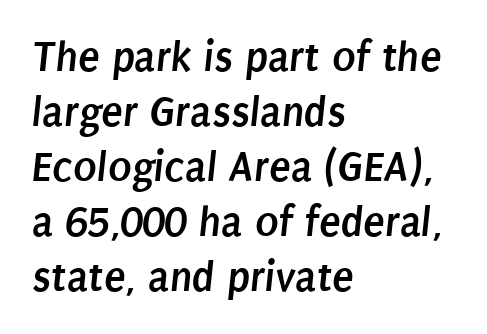
Q: Is the text bold? A: Yes.
Q: Is the typeface a serif or a sans-serif typeface? A: Sans-serif.
Q: Is the text underlined? A: No.
Q: How is the paragraph aligned? A: Left-aligned.
Q: Is the spacing between letters normal or unusually wide? A: Normal.
Q: Is the spacing between lines tight, normal or loose? A: Normal.
Q: Width (condensed, normal, or wide)? A: Condensed.
Q: Stroke contrast? A: Low.
Q: x-height? A: Large.
Q: Monospaced? A: No.
